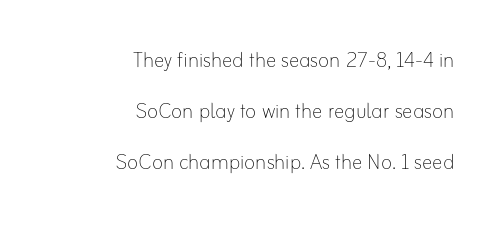
Q: Is the text bold? A: No.
Q: Is the text italic (slanted)? A: No, it is upright.
Q: Is the text underlined? A: No.
Q: How is the paragraph aligned? A: Right-aligned.
Q: Is the spacing between letters normal or unusually wide? A: Normal.
Q: Is the spacing between lines tight, normal or loose? A: Loose.
